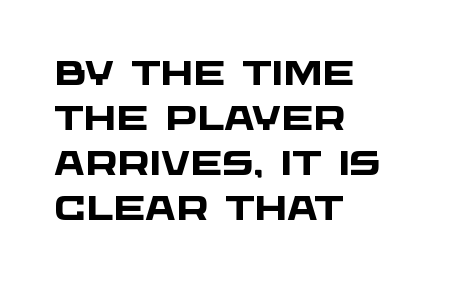
The image shows 34 px heavy, wide sans-serif type; set left-aligned, normal line spacing (1.32x), normal letter spacing, not underlined; low stroke contrast and a large x-height.
